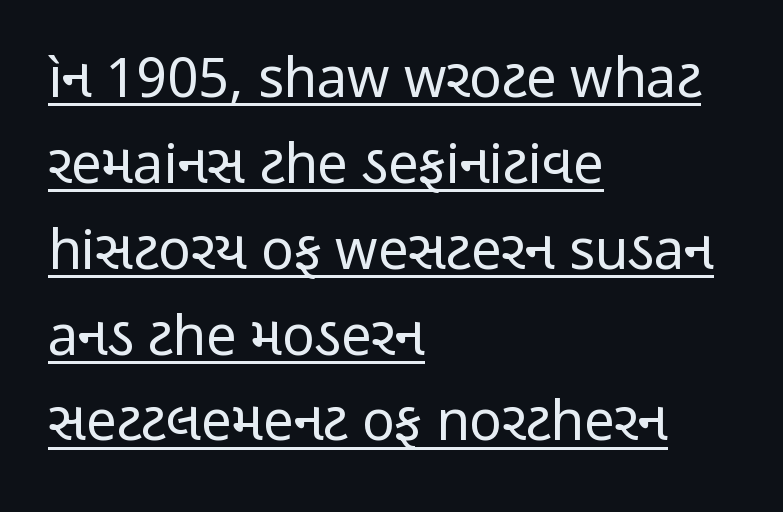
Does the leading feel generous? No, just average. This reads as an unemphasized weight, regular at the heaviest. Here the designer chose a conventional face with non-uniform glyph widths. Compared with typical body copy, the letter spacing here is the same. In terms of posture, this sample is upright.
